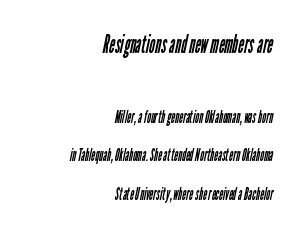
Q: Is the text bold? A: No.
Q: Is the text underlined? A: No.
Q: How is the paragraph aligned? A: Right-aligned.
Q: Is the spacing between letters normal or unusually wide? A: Normal.
Q: Is the spacing between lines tight, normal or loose? A: Loose.
Q: Which block of text is set in a larger size, the first (top) or the second (bottom)? A: The first (top) one.
